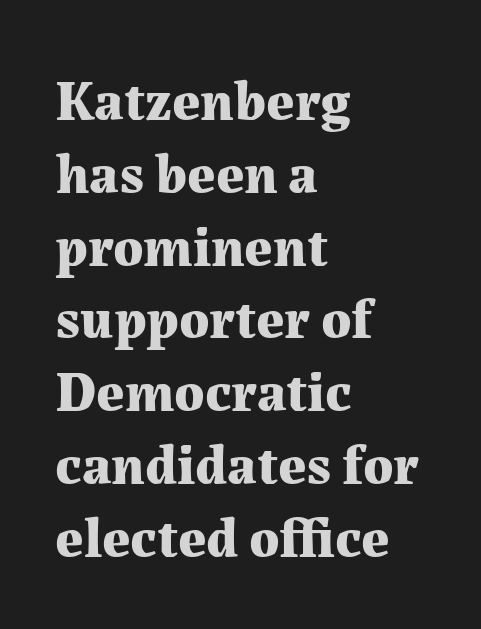
The glyphs have the mass of a bold cut. Short note: letters normally spaced. Line starts are locked; line ends wander. A serif font was chosen for this passage. Here the designer chose a conventional face with non-uniform glyph widths. Bare-footed words on every line.
